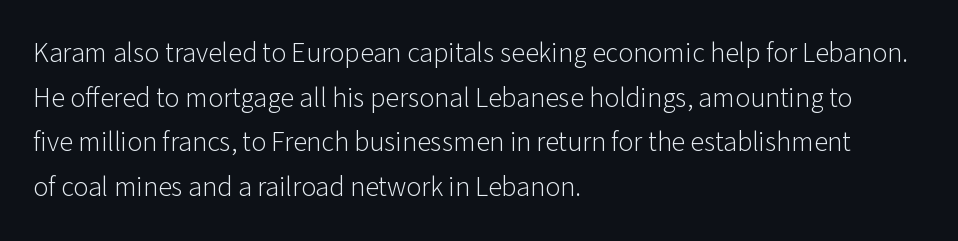
One glance says typical: line gaps are just what's usual. Layout note: lines flush left. I'd call this a sans setting — the letters go barefoot. Check the space under the baseline: it is left empty.
